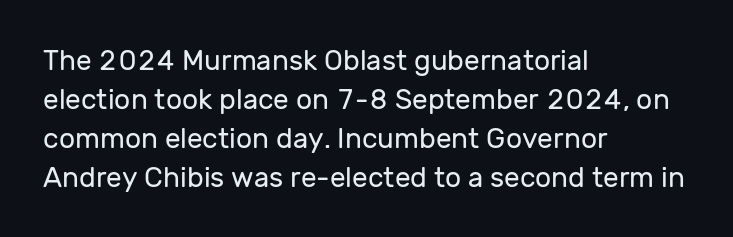
Q: Is the text bold? A: No.
Q: Is the text italic (slanted)? A: No, it is upright.
Q: Is the typeface a serif or a sans-serif typeface? A: Sans-serif.
Q: Is the text underlined? A: No.
Q: How is the paragraph aligned? A: Left-aligned.
Q: Is the spacing between letters normal or unusually wide? A: Normal.
Q: Is the spacing between lines tight, normal or loose? A: Normal.
Q: Width (condensed, normal, or wide)? A: Normal.
Q: Stroke contrast? A: Low.
Q: x-height? A: Medium.
Q: Monospaced? A: No.
